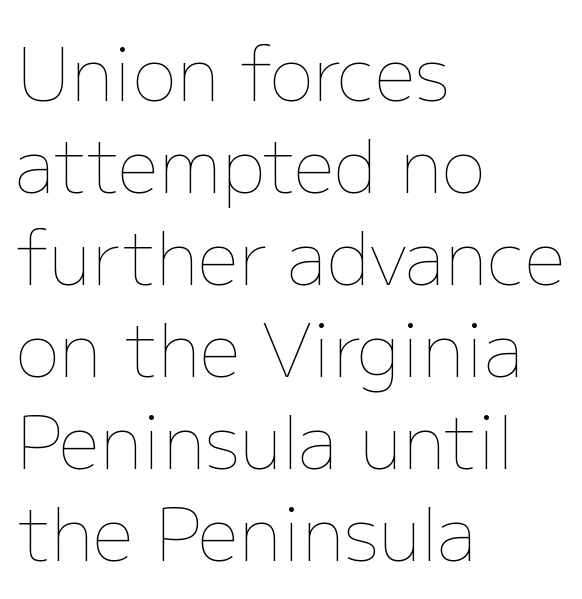
These lines were composed using upright roman letters. Each letter keeps its own natural width here, so spacing adapts to shape. Default kerning and tracking; the words read as compact shapes. The font sits on the lighter half of the weight spectrum, regular included. If you drew a ruler down the left edge, every line would touch it. Letters rest on an invisible, unmarked baseline.
